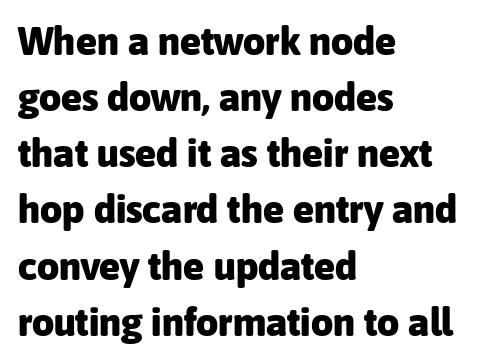
The image shows 39 px heavy sans-serif type, upright; set left-aligned, normal line spacing (1.44x), normal letter spacing, not underlined; low stroke contrast and a medium x-height.
